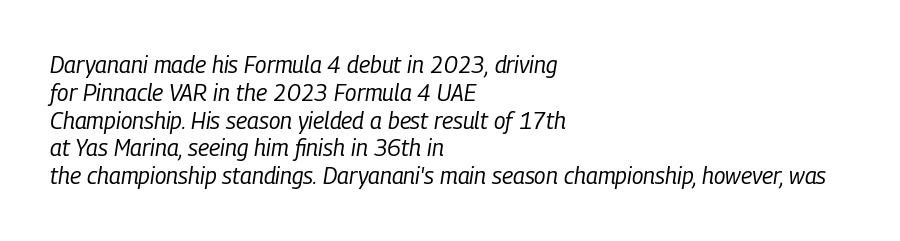
Q: Is the text bold? A: No.
Q: Is the text italic (slanted)? A: Yes, it leans right by about 9 degrees.
Q: Is the text underlined? A: No.
Q: How is the paragraph aligned? A: Left-aligned.
Q: Is the spacing between letters normal or unusually wide? A: Normal.
